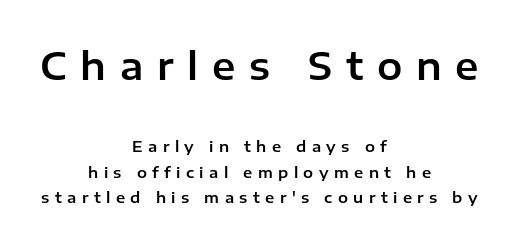
Nothing sits at the stroke ends, so this counts as sans-serif. The zone under the glyphs is completely vacant. Character widths vary here, with narrow letters taking less room than wide ones. The letterforms stand isolated, each surrounded by extra space. The first block has been scaled up relative to the second. This rendering uses center alignment, leaving both contours irregular but symmetric.
